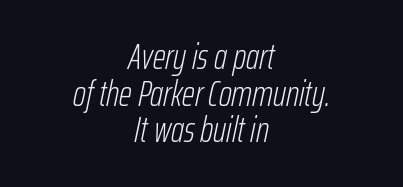
The space directly below the letters is spotless. The setting favours the middle, as headings and verse often do. The letterforms sit at book weight or below. The space between consecutive lines is stingy.
